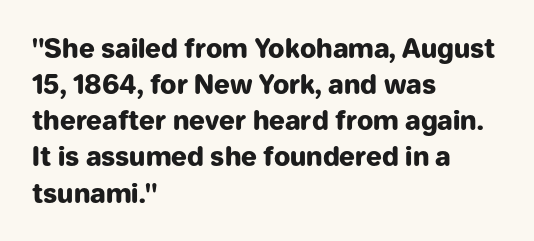
{"italic": "no", "bold": "yes", "underline": "no", "align": "left", "line_spacing": "normal", "line_spacing_ratio": 1.39, "letter_spacing": "normal", "letter_spacing_em": 0.0, "glyph_px": 26}
